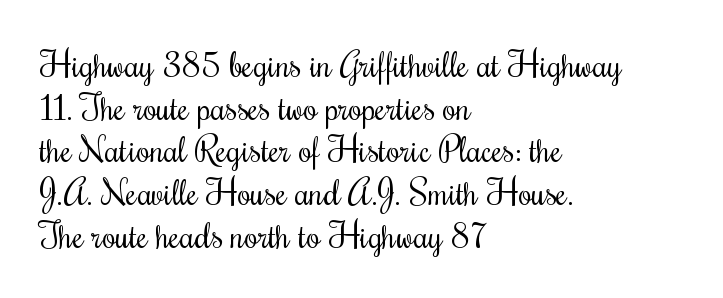
Q: Is the text bold? A: No.
Q: Is the text italic (slanted)? A: Yes.
Q: Is the text underlined? A: No.
Q: How is the paragraph aligned? A: Left-aligned.
Q: Is the spacing between letters normal or unusually wide? A: Normal.
Q: Width (condensed, normal, or wide)? A: Condensed.
Q: Stroke contrast? A: Medium.
Q: x-height? A: Small.
Q: Monospaced? A: No.
